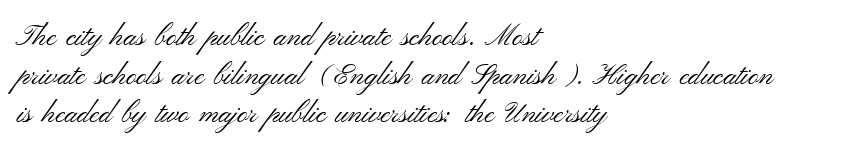
{"serif": "no", "bold": "no", "weight": "light", "width": "wide", "stroke_contrast": "medium", "x_height": "small", "monospaced": "no", "underline": "no", "align": "left", "line_spacing": "normal", "line_spacing_ratio": 1.33, "letter_spacing": "normal", "letter_spacing_em": 0.0, "glyph_px": 29}
